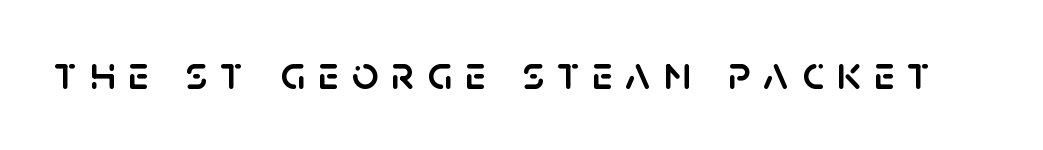
The letters stand straight up with perfectly vertical stems. Letter spacing: wide. Letterform terminals end flat and unadorned throughout the passage. The face used here is proportionally spaced, like ordinary book or web type. Descender tails drop into unmarked territory.
